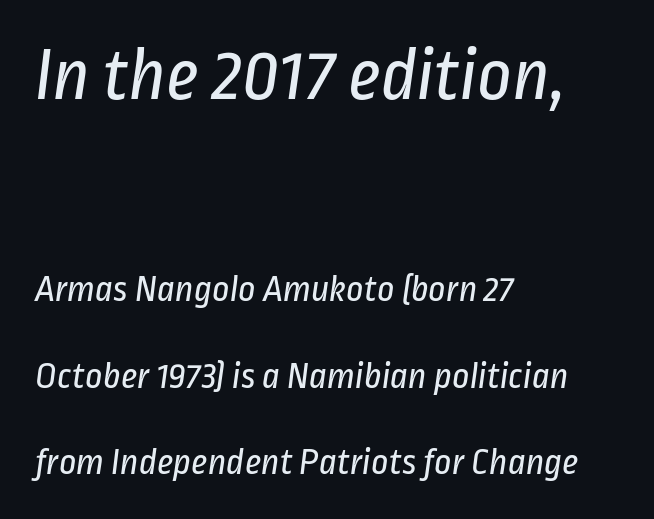
{"serif": "no", "bold": "no", "weight": "regular", "width": "condensed", "stroke_contrast": "low", "x_height": "medium", "monospaced": "no", "underline": "no", "align": "left", "line_spacing": "loose", "line_spacing_ratio": 2.28, "letter_spacing": "normal", "letter_spacing_em": 0.0, "larger_block": "first", "size_ratio": 2.0, "glyph_px": 76}
